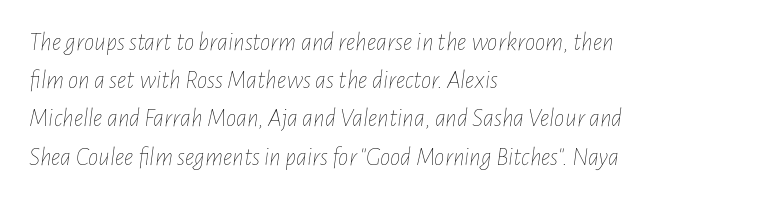
Notice how the passage keeps a crisp vertical edge on the left only. Line spacing here is normal. Lines of text with bare space underneath. Stems and bowls with no extra thickness — not bold.
